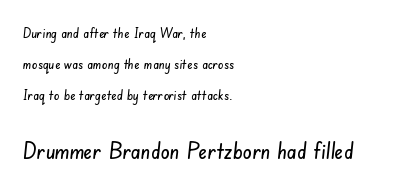
{"underline": "no", "align": "left", "line_spacing": "loose", "line_spacing_ratio": 2.22, "letter_spacing": "normal", "letter_spacing_em": 0.0, "larger_block": "second", "size_ratio": 1.64, "glyph_px": 23}
